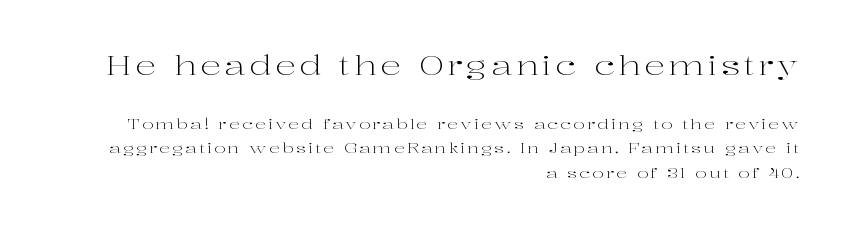
{"italic": "no", "bold": "no", "underline": "no", "align": "right", "line_spacing_ratio": 1.76, "larger_block": "first", "size_ratio": 1.86, "glyph_px": 26}
